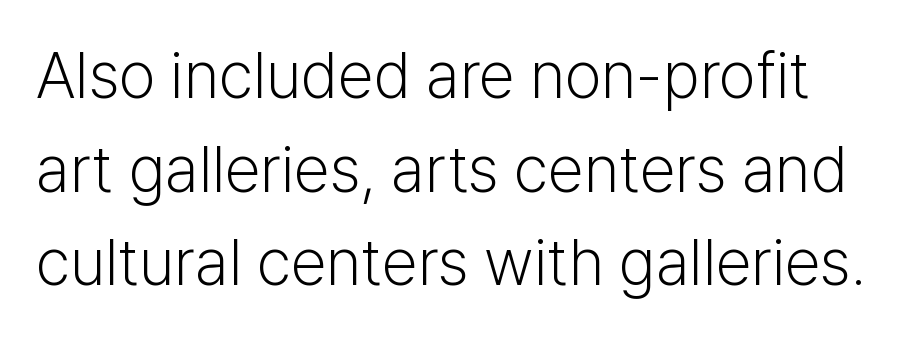
{"serif": "no", "italic": "no", "bold": "no", "weight": "light", "width": "normal", "stroke_contrast": "low", "x_height": "medium", "monospaced": "no", "underline": "no", "line_spacing": "normal", "line_spacing_ratio": 1.44, "letter_spacing": "normal", "letter_spacing_em": 0.0, "glyph_px": 65}
